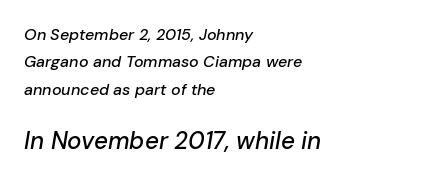
A student would call this left alignment; a typographer would say flush left, rag right. What stands out about the letter spacing? Nothing — it is the standard amount. Yep, that's italic — everything's leaning. Descenders are the only things crossing below the line.
